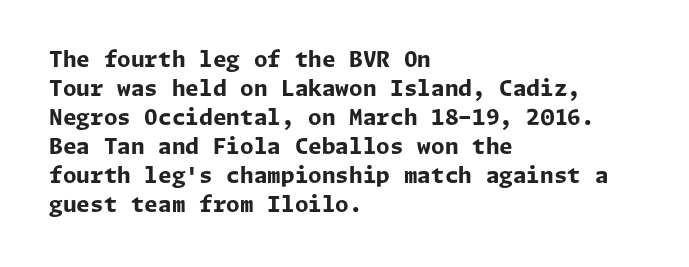
{"italic": "no", "bold": "yes", "underline": "no", "align": "left", "line_spacing": "normal", "line_spacing_ratio": 1.32, "letter_spacing": "normal", "letter_spacing_em": 0.0, "glyph_px": 22}
